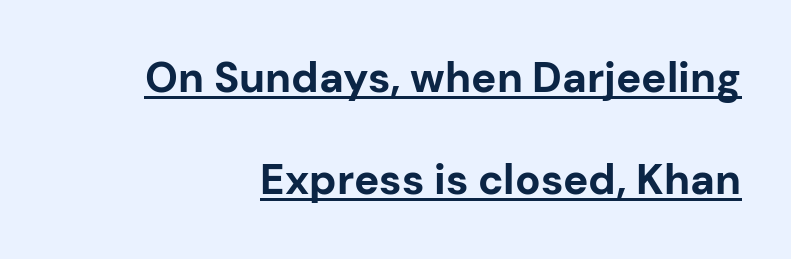
Stroke thickness is high; the sample reads as a true bold. Typeset ragged left — the right edge is the straight one. Notice the wide empty band between every row — that's loose leading. A baseline rule has been typeset under these characters. The letters advance in unequal steps, a hallmark of proportional type.
